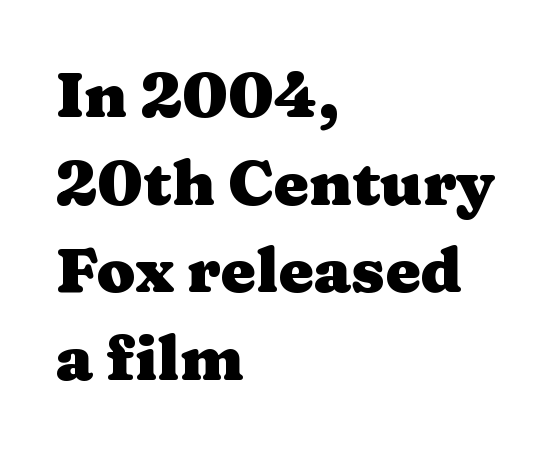
The image shows 63 px heavy, wide serif type, upright; set left-aligned, normal line spacing (1.39x), normal letter spacing, not underlined; medium stroke contrast and a medium x-height.
